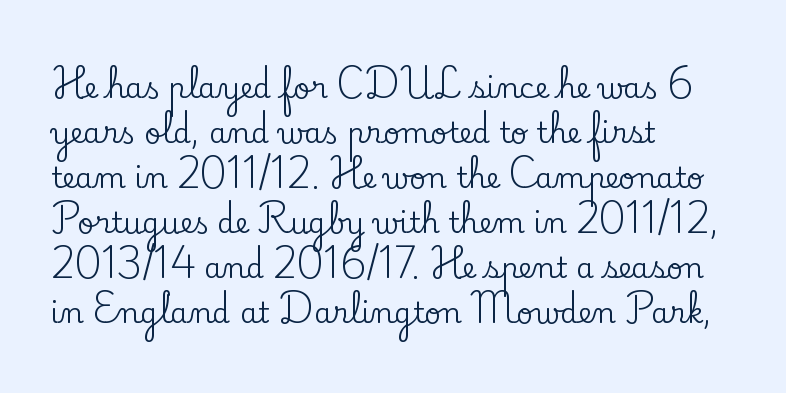
Q: Is the text italic (slanted)? A: No, it is upright.
Q: Is the typeface a serif or a sans-serif typeface? A: Serif.
Q: Is the text underlined? A: No.
Q: How is the paragraph aligned? A: Left-aligned.
Q: Is the spacing between letters normal or unusually wide? A: Normal.
Q: Is the spacing between lines tight, normal or loose? A: Normal.
Q: Width (condensed, normal, or wide)? A: Normal.
Q: Stroke contrast? A: Low.
Q: x-height? A: Small.
Q: Monospaced? A: No.
